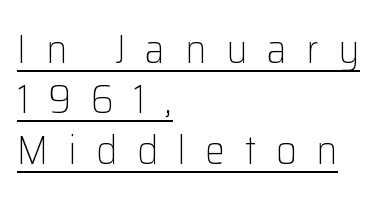
You can tell it's not italic because the verticals are truly vertical. Varying glyph widths throughout — classic text-font behaviour. Inter-character spacing is expanded well beyond the font's built-in metrics. Caption: lettering with a line underneath. Vertical stems look standard width or narrower in stroke. Look at the bottom of the vertical strokes: they stop flat, with no serifs.
